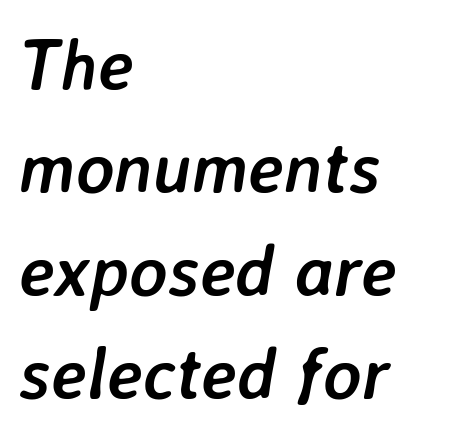
The tracking reads as untouched default to a designer's eye. The string is rendered with underlining switched off. Proportional: the letters do not fall into vertical columns. Does the weight exceed regular? Yes, all the way to bold. Teacher's note: observe the even left margin — that is flush-left alignment.
